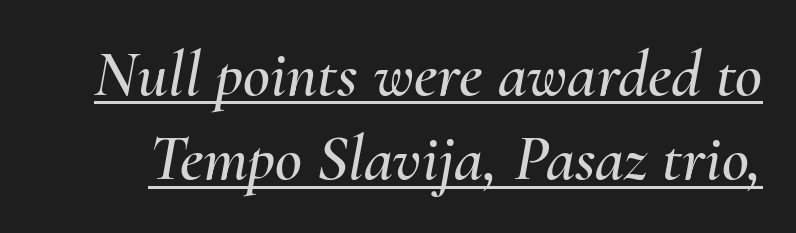
{"italic": "yes", "lean": "right", "slant_degrees": 10, "width": "normal", "stroke_contrast": "medium", "x_height": "small", "monospaced": "no", "underline": "yes", "line_spacing": "normal", "line_spacing_ratio": 1.28, "letter_spacing": "normal", "letter_spacing_em": 0.0, "glyph_px": 66}
